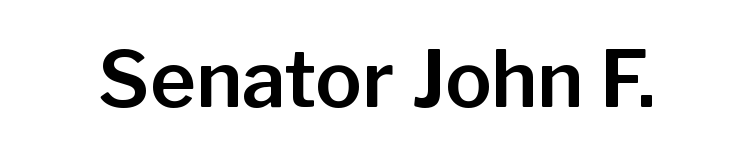
The image shows 78 px sans-serif type, upright; set normal letter spacing, not underlined; low stroke contrast and a medium x-height.
